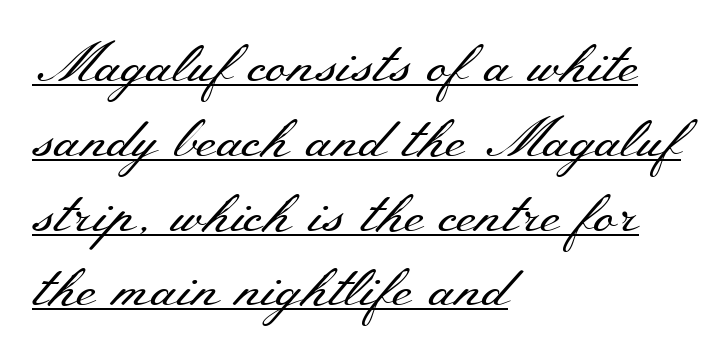
Q: Is the text bold? A: No.
Q: Is the text italic (slanted)? A: Yes.
Q: Is the typeface a serif or a sans-serif typeface? A: Serif.
Q: Is the text underlined? A: Yes.
Q: How is the paragraph aligned? A: Left-aligned.
Q: Is the spacing between letters normal or unusually wide? A: Normal.
Q: Is the spacing between lines tight, normal or loose? A: Normal.
Q: Width (condensed, normal, or wide)? A: Wide.
Q: Stroke contrast? A: Medium.
Q: x-height? A: Small.
Q: Monospaced? A: No.
